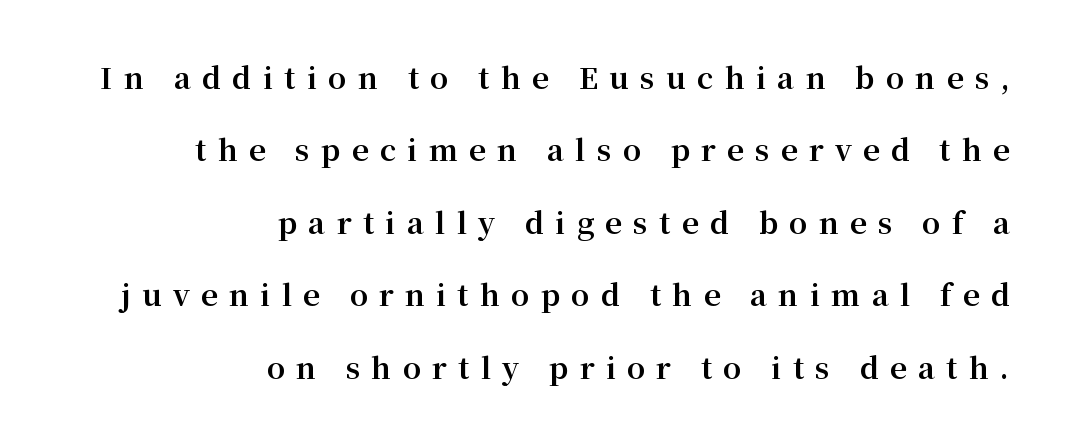
{"serif": "yes", "italic": "no", "bold": "yes", "weight": "bold", "width": "normal", "stroke_contrast": "medium", "x_height": "medium", "monospaced": "no", "underline": "no", "align": "right", "line_spacing": "loose", "line_spacing_ratio": 2.5, "letter_spacing": "wide", "letter_spacing_em": 0.39, "glyph_px": 29}
